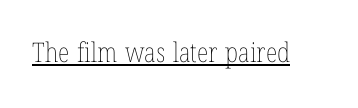
{"italic": "no", "bold": "no", "underline": "yes", "letter_spacing": "normal", "letter_spacing_em": 0.0, "glyph_px": 27}
